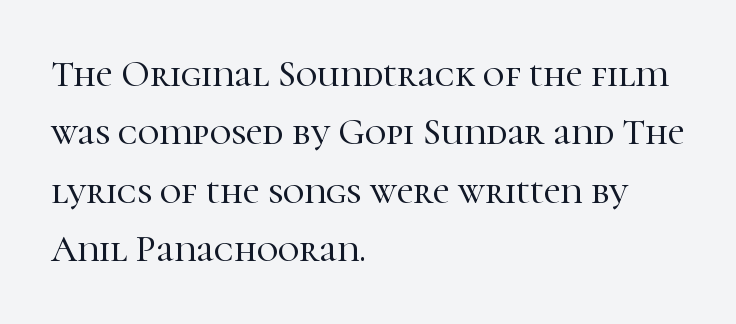
The image shows 37 px serif type, upright; set left-aligned, normal line spacing (1.58x), normal letter spacing, not underlined; high stroke contrast and a medium x-height.
